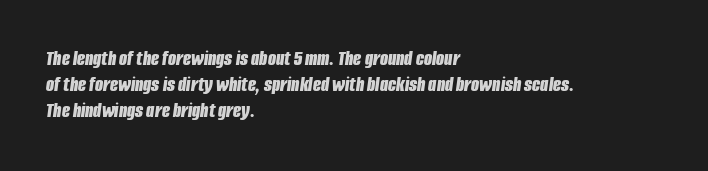
The image shows 21 px bold type, italic (leaning right); set left-aligned, normal line spacing (1.25x), normal letter spacing, not underlined.
